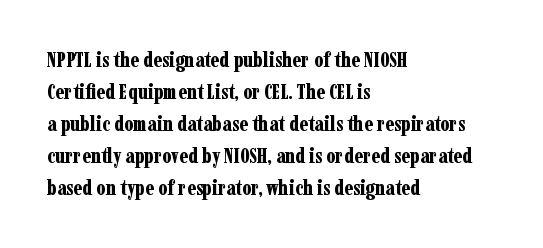
The image shows 21 px bold type, upright; set left-aligned, normal line spacing (1.52x), normal letter spacing, not underlined.
